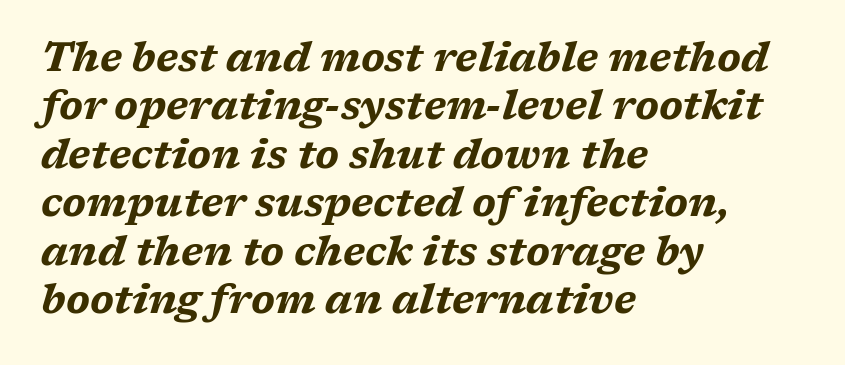
The image shows 40 px bold, wide type, italic (leaning right); set left-aligned, line spacing 1.21x, normal letter spacing, not underlined; medium stroke contrast and a medium x-height.
